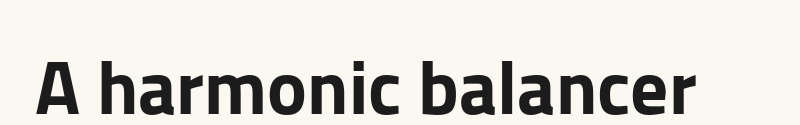
Characters follow at the spacing the type designer built in. Nobody drew a line under any word here. You can tell it's not italic because the verticals are truly vertical. The face used here is proportionally spaced, like ordinary book or web type. The designer went with a sans here, leaving each stem footless.
